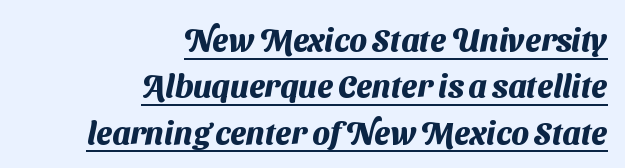
Q: Is the text bold? A: Yes.
Q: Is the typeface a serif or a sans-serif typeface? A: Sans-serif.
Q: Is the text underlined? A: Yes.
Q: How is the paragraph aligned? A: Right-aligned.
Q: Is the spacing between letters normal or unusually wide? A: Normal.
Q: Is the spacing between lines tight, normal or loose? A: Normal.
Q: Width (condensed, normal, or wide)? A: Normal.
Q: Stroke contrast? A: Medium.
Q: x-height? A: Medium.
Q: Monospaced? A: No.
